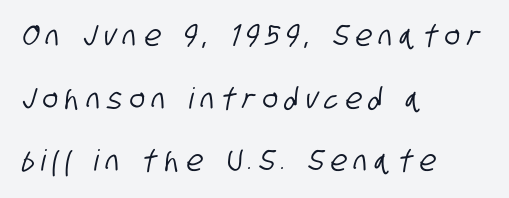
{"serif": "no", "width": "condensed", "stroke_contrast": "low", "x_height": "large", "monospaced": "no", "underline": "no", "align": "left", "line_spacing": "loose", "line_spacing_ratio": 2.16, "letter_spacing": "wide", "letter_spacing_em": 0.25, "glyph_px": 29}
